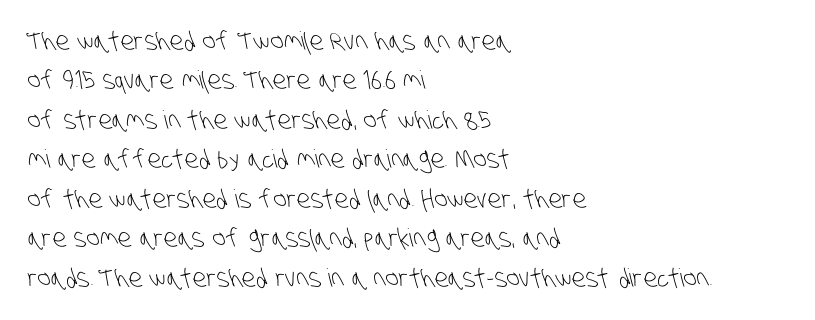
The image shows 25 px text type; set left-aligned, normal line spacing (1.58x), normal letter spacing, not underlined.
